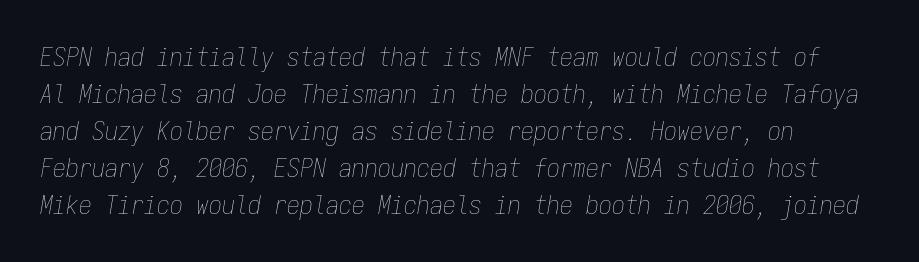
{"italic": "yes", "lean": "right", "slant_degrees": 9, "bold": "no", "underline": "no", "align": "left", "line_spacing": "normal", "line_spacing_ratio": 1.42, "letter_spacing": "normal", "letter_spacing_em": 0.0, "glyph_px": 26}
